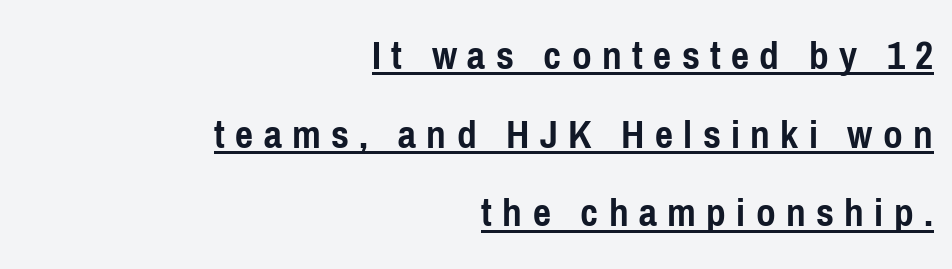
The image shows 43 px semibold, condensed sans-serif type, upright; set right-aligned, line spacing 1.83x, unusually wide letter spacing (+0.24 em), underlined; low stroke contrast and a medium x-height.
